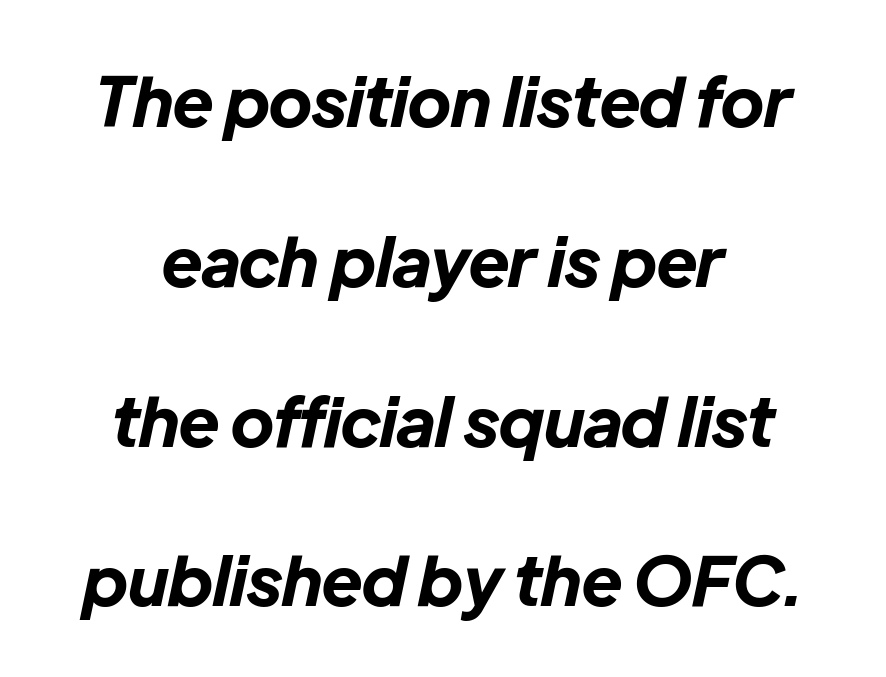
The image shows 68 px bold type, italic (leaning right); set loose line spacing (2.35x), normal letter spacing, not underlined; low stroke contrast and a medium x-height.
